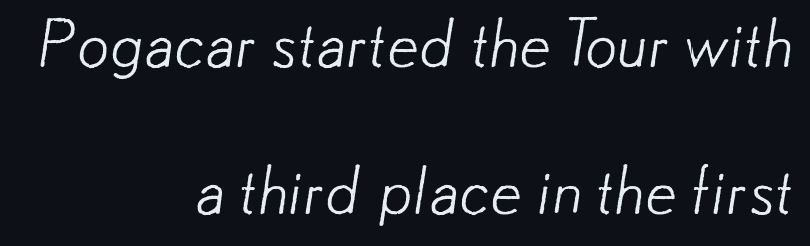
Serif or sans? Sans — the stroke terminals are bare. A student would call this right alignment; a typographer would say flush right, rag left. Here the designer chose a conventional face with non-uniform glyph widths. Baseline-to-baseline distance is far greater than the letter height.
